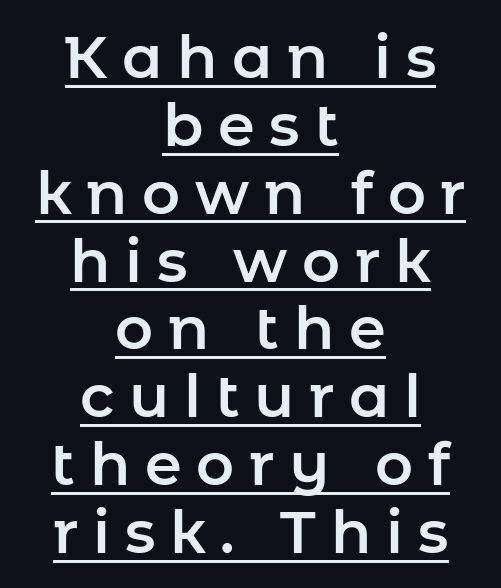
The image shows 59 px sans-serif type, upright; set centered, tight line spacing (1.15x), unusually wide letter spacing (+0.25 em), underlined; low stroke contrast and a medium x-height.
